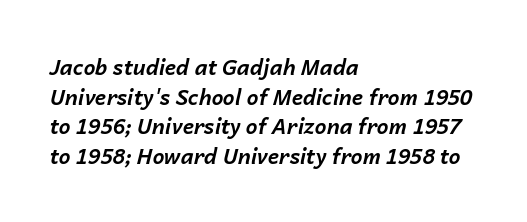
{"italic": "yes", "lean": "right", "slant_degrees": 14, "bold": "yes", "underline": "no", "align": "left", "line_spacing": "normal", "line_spacing_ratio": 1.41, "letter_spacing": "normal", "letter_spacing_em": 0.0, "glyph_px": 21}
